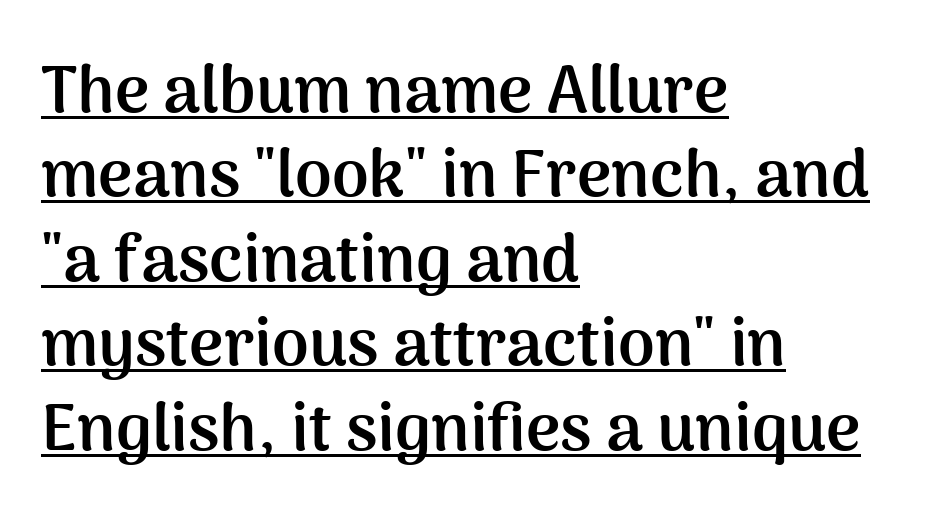
The image shows 66 px semibold sans-serif type, upright; set left-aligned, normal line spacing (1.28x), normal letter spacing, underlined; medium stroke contrast and a medium x-height.
